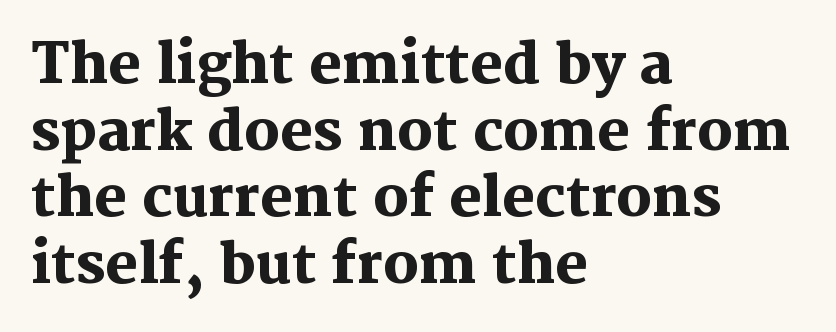
{"serif": "yes", "italic": "no", "bold": "yes", "weight": "heavy", "width": "normal", "stroke_contrast": "medium", "x_height": "medium", "monospaced": "no", "underline": "no", "align": "left", "line_spacing_ratio": 1.21, "letter_spacing": "normal", "letter_spacing_em": 0.0, "glyph_px": 55}
